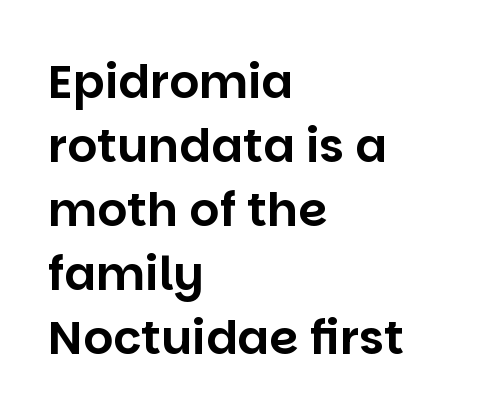
Varying glyph widths throughout — classic text-font behaviour. Caption: multi-line text, flush left, ragged right. This rendering leaves character spacing at its baseline value. Horizontal bands of white between lines are of average thickness. This rendering employs a face without finishing strokes, i.e., a sans-serif. The font's upright variant was chosen for this text.
